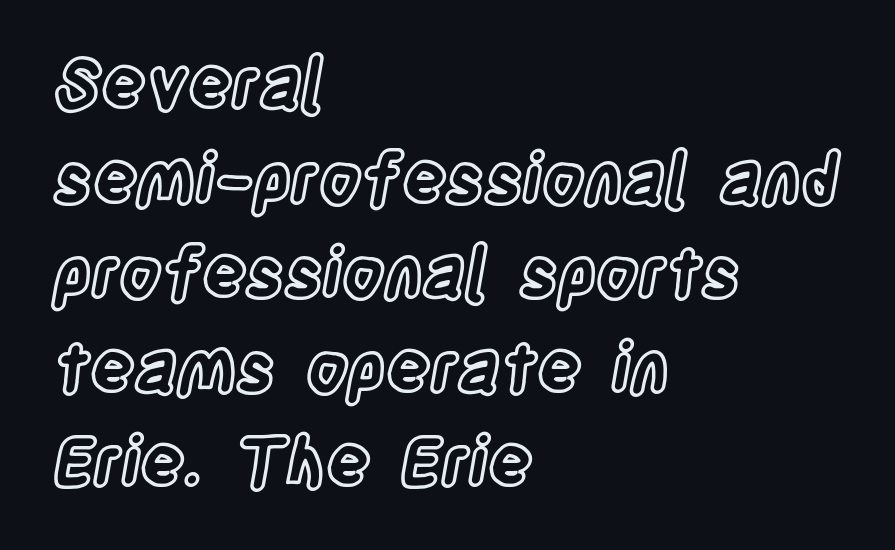
The image shows 68 px condensed type; set left-aligned, normal line spacing (1.39x), normal letter spacing, not underlined; a large x-height.
